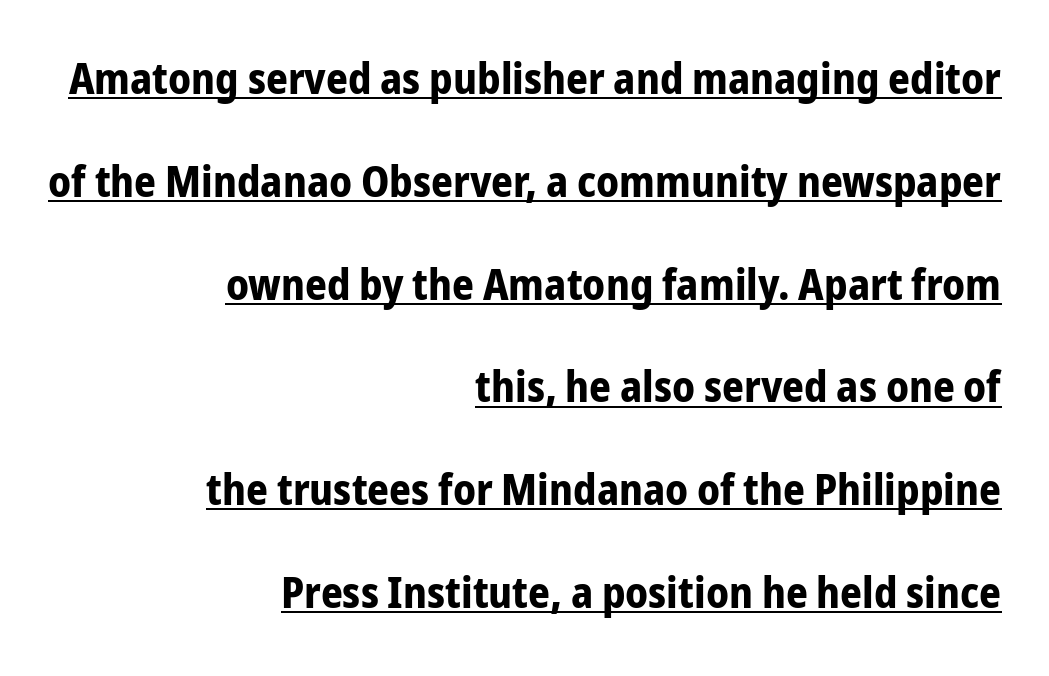
The image shows 43 px bold, condensed sans-serif type, upright; set right-aligned, loose line spacing (2.39x), normal letter spacing, underlined; low stroke contrast and a medium x-height.
